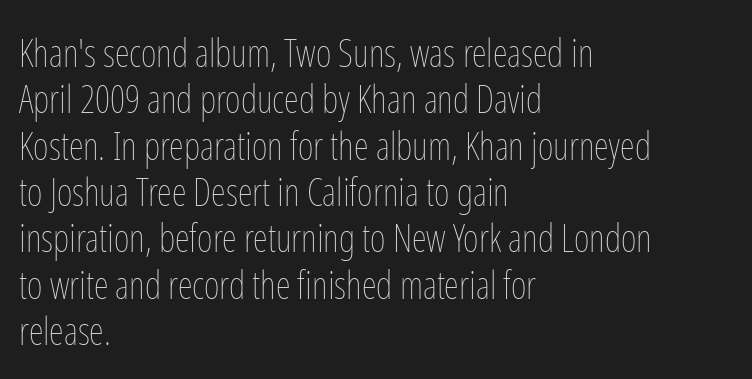
The image shows 38 px thin, condensed type, upright; set left-aligned, line spacing 1.22x, normal letter spacing, not underlined; low stroke contrast and a medium x-height.
